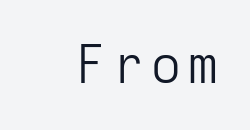
The image shows 53 px light sans-serif type, upright, monospaced; set not underlined; low stroke contrast and a medium x-height.
